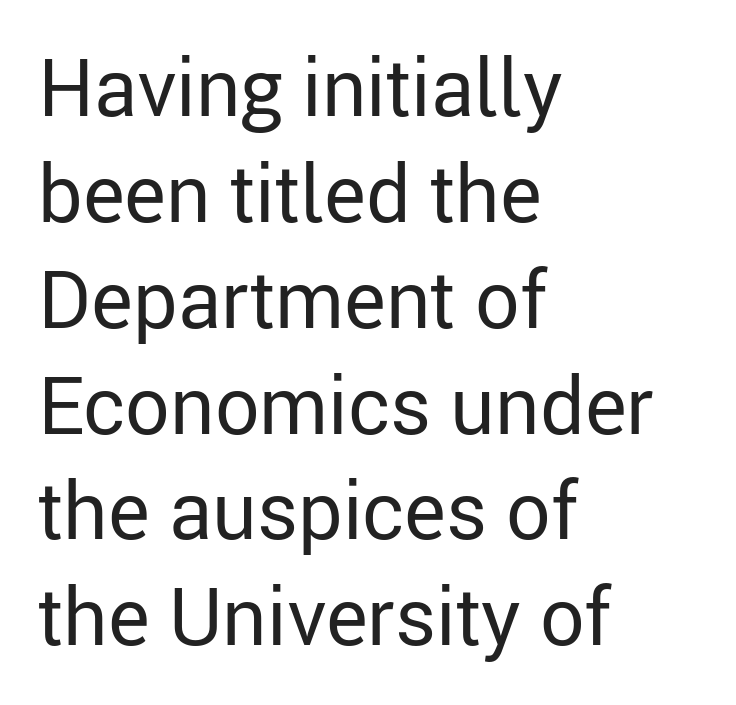
{"serif": "no", "italic": "no", "bold": "no", "weight": "regular", "width": "normal", "stroke_contrast": "low", "x_height": "medium", "monospaced": "no", "underline": "no", "align": "left", "line_spacing": "normal", "line_spacing_ratio": 1.34, "letter_spacing": "normal", "letter_spacing_em": 0.0, "glyph_px": 79}
